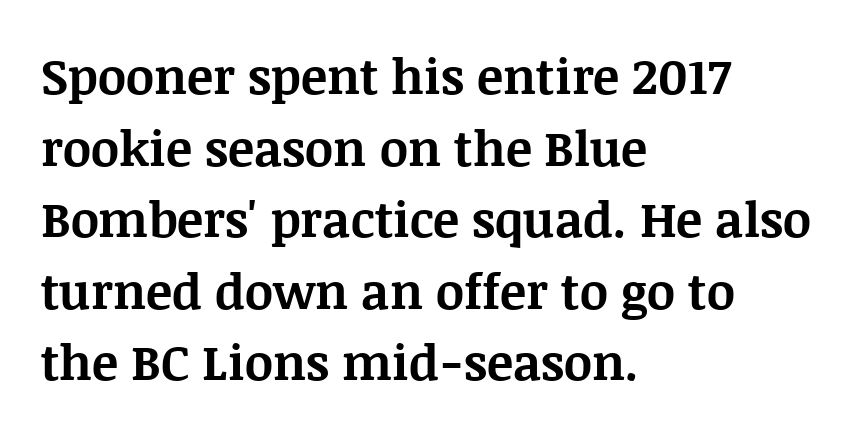
Horizontally, the lines are justified to the leading edge only. Bold? Absolutely — the strokes are thick and heavy. Is this a fixed-width face? No — the glyphs have proportional, varying widths. The specimen reads as upright at a glance. Nothing unusual about the tracking: characters are spaced as the font intends.
